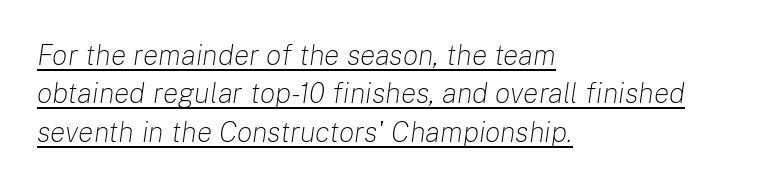
Q: Is the text bold? A: No.
Q: Is the text italic (slanted)? A: Yes, it leans right by about 8 degrees.
Q: Is the text underlined? A: Yes.
Q: How is the paragraph aligned? A: Left-aligned.
Q: Is the spacing between letters normal or unusually wide? A: Normal.
Q: Is the spacing between lines tight, normal or loose? A: Normal.
Q: Width (condensed, normal, or wide)? A: Normal.
Q: Stroke contrast? A: Low.
Q: x-height? A: Medium.
Q: Monospaced? A: No.
